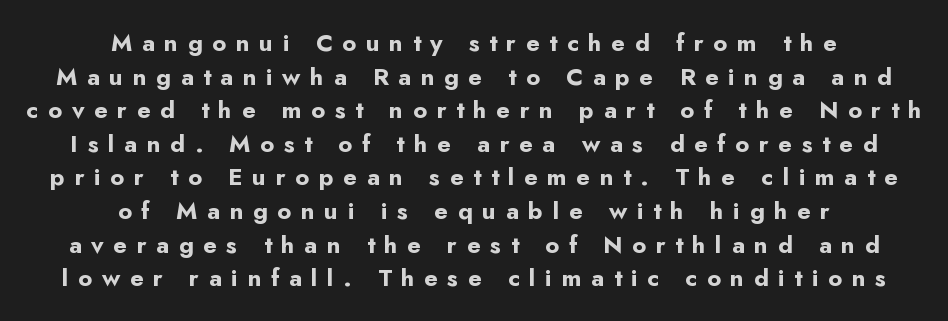
Q: Is the text bold? A: Yes.
Q: Is the text italic (slanted)? A: No, it is upright.
Q: Is the text underlined? A: No.
Q: How is the paragraph aligned? A: Centered.
Q: Is the spacing between letters normal or unusually wide? A: Unusually wide.
Q: Is the spacing between lines tight, normal or loose? A: Normal.
